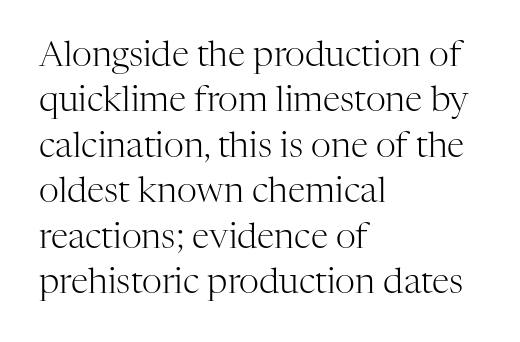
The characters are drawn with everyday or finer stroke widths. Reading down the column, the eye jumps a familiar distance to each next line. This rendering uses left alignment, leaving the right contour irregular. Decoration check: the copy has no underline. Serif or sans? Serif — the stroke terminals have little feet.
